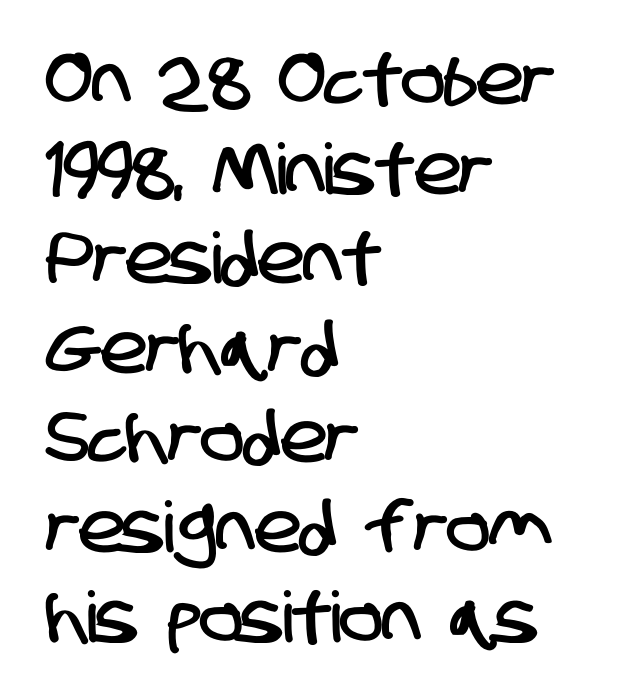
The characters display no serif detailing; their extremities are plain. Notice how descenders clear the ascenders below comfortably — that's standard leading. Tracking here is standard; glyphs follow each other at the usual distance. Honestly, there is no underline to notice here at all. You could not count columns in this text — the font is proportionally spaced. Does the copy run flush right? No — it runs flush left.
